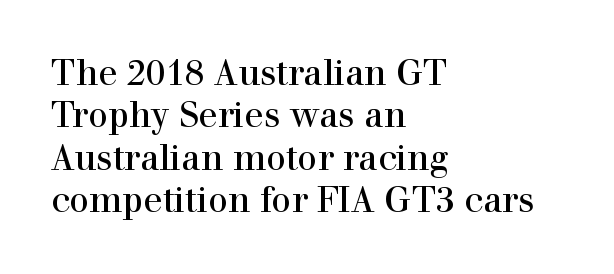
The face used here is proportionally spaced, like ordinary book or web type. A student would call this left alignment; a typographer would say flush left, rag right. The letterforms sit at book weight or below. The gaps between neighbouring characters are ordinary and unremarkable. The type sits square on the baseline with zero lean.
